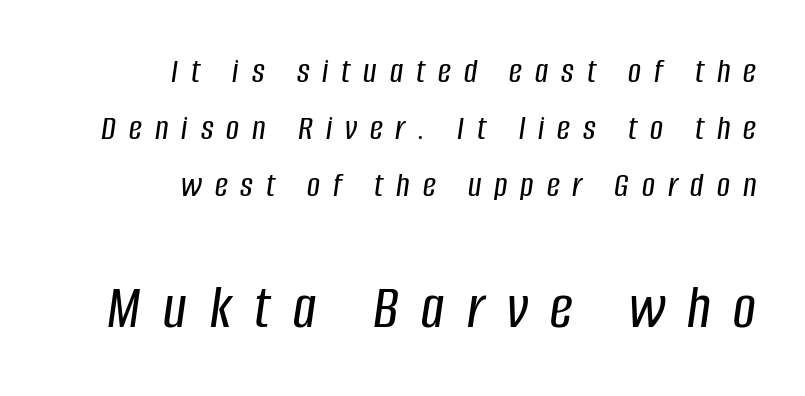
Q: Is the text italic (slanted)? A: Yes, it leans right by about 8 degrees.
Q: Is the text underlined? A: No.
Q: How is the paragraph aligned? A: Right-aligned.
Q: Is the spacing between letters normal or unusually wide? A: Unusually wide.
Q: Is the spacing between lines tight, normal or loose? A: Normal.
Q: Which block of text is set in a larger size, the first (top) or the second (bottom)? A: The second (bottom) one.
Q: Width (condensed, normal, or wide)? A: Condensed.
Q: Stroke contrast? A: Low.
Q: x-height? A: Large.
Q: Monospaced? A: No.
